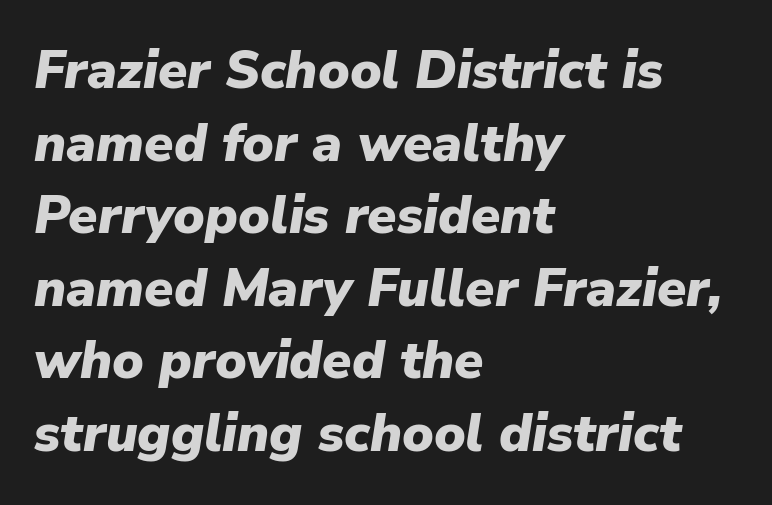
Q: Is the text bold? A: Yes.
Q: Is the text italic (slanted)? A: Yes, it leans right by about 9 degrees.
Q: Is the text underlined? A: No.
Q: How is the paragraph aligned? A: Left-aligned.
Q: Is the spacing between letters normal or unusually wide? A: Normal.
Q: Is the spacing between lines tight, normal or loose? A: Normal.
Q: Width (condensed, normal, or wide)? A: Normal.
Q: Stroke contrast? A: Low.
Q: x-height? A: Medium.
Q: Monospaced? A: No.
